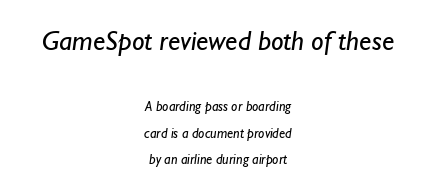
Q: Is the text bold? A: No.
Q: Is the typeface a serif or a sans-serif typeface? A: Sans-serif.
Q: Is the text underlined? A: No.
Q: How is the paragraph aligned? A: Centered.
Q: Is the spacing between letters normal or unusually wide? A: Normal.
Q: Which block of text is set in a larger size, the first (top) or the second (bottom)? A: The first (top) one.
Q: Width (condensed, normal, or wide)? A: Normal.
Q: Stroke contrast? A: Low.
Q: x-height? A: Small.
Q: Monospaced? A: No.
